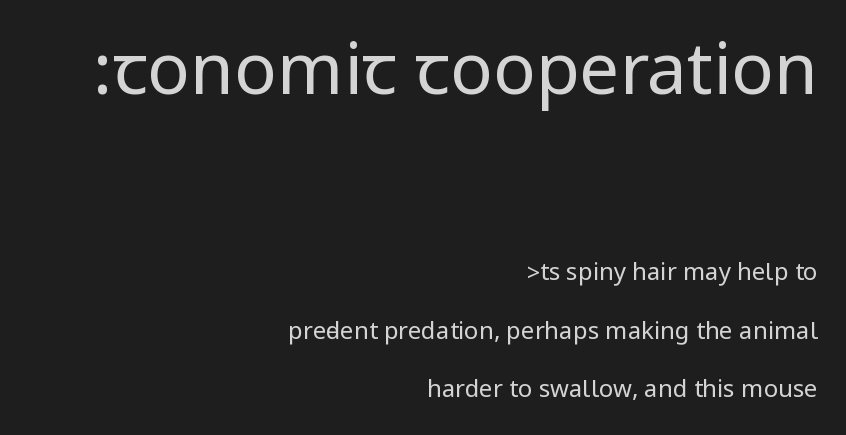
{"serif": "no", "italic": "no", "bold": "no", "weight": "regular", "width": "condensed", "stroke_contrast": "low", "underline": "no", "align": "right", "line_spacing": "loose", "line_spacing_ratio": 2.43, "letter_spacing": "normal", "letter_spacing_em": 0.0, "larger_block": "first", "size_ratio": 2.96, "glyph_px": 71}
